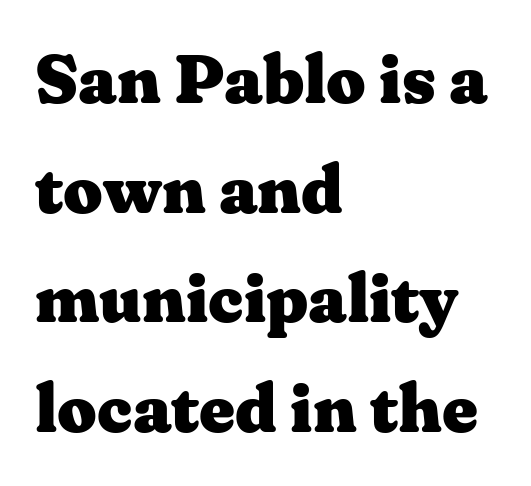
Q: Is the text bold? A: Yes.
Q: Is the text italic (slanted)? A: No, it is upright.
Q: Is the typeface a serif or a sans-serif typeface? A: Serif.
Q: Is the text underlined? A: No.
Q: How is the paragraph aligned? A: Left-aligned.
Q: Is the spacing between letters normal or unusually wide? A: Normal.
Q: Is the spacing between lines tight, normal or loose? A: Normal.
Q: Width (condensed, normal, or wide)? A: Wide.
Q: Stroke contrast? A: Medium.
Q: x-height? A: Medium.
Q: Monospaced? A: No.
